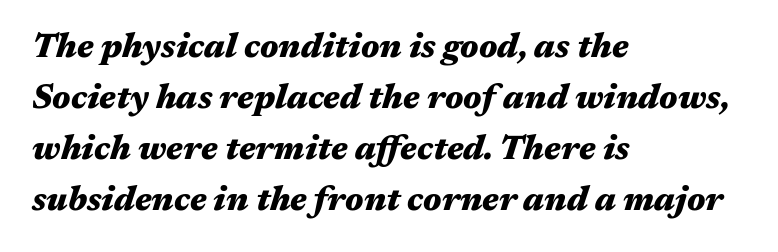
The image shows 34 px heavy, wide type, italic (leaning right); set left-aligned, normal line spacing (1.5x), normal letter spacing, not underlined; medium stroke contrast and a medium x-height.
